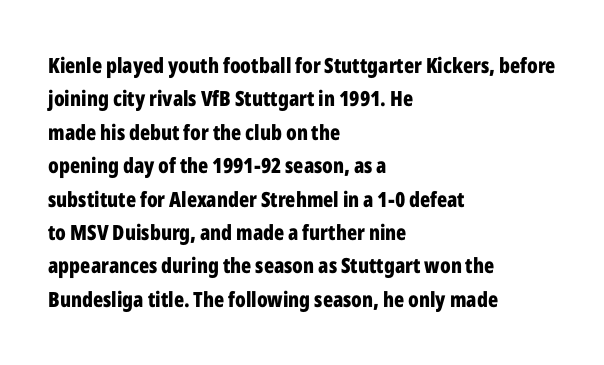
{"italic": "no", "bold": "yes", "underline": "no", "align": "left", "line_spacing": "normal", "line_spacing_ratio": 1.59, "letter_spacing": "normal", "letter_spacing_em": 0.0, "glyph_px": 21}
